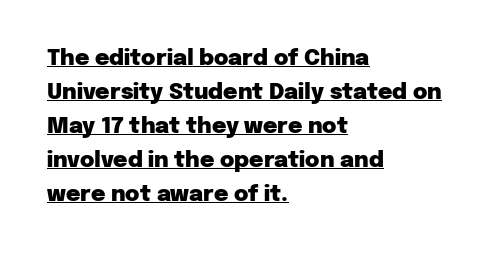
{"italic": "no", "bold": "yes", "underline": "yes", "align": "left", "line_spacing": "normal", "line_spacing_ratio": 1.55, "letter_spacing": "normal", "letter_spacing_em": 0.0, "glyph_px": 22}
